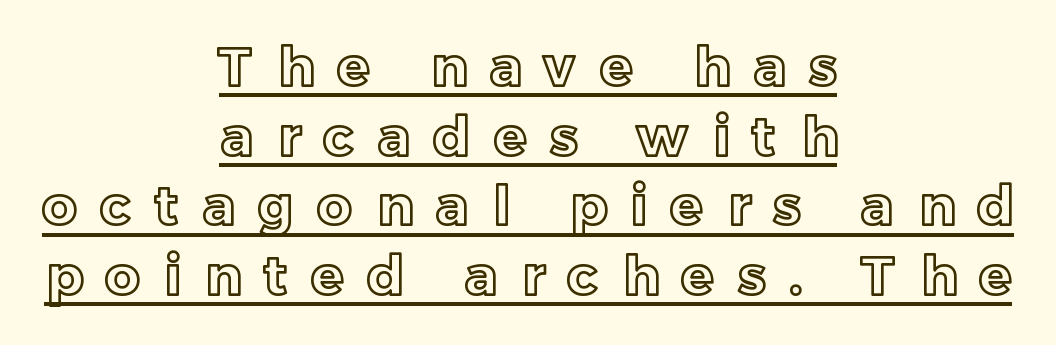
{"italic": "no", "width": "normal", "x_height": "medium", "monospaced": "no", "underline": "yes", "align": "center", "line_spacing": "normal", "line_spacing_ratio": 1.29, "letter_spacing": "wide", "letter_spacing_em": 0.44, "glyph_px": 54}
